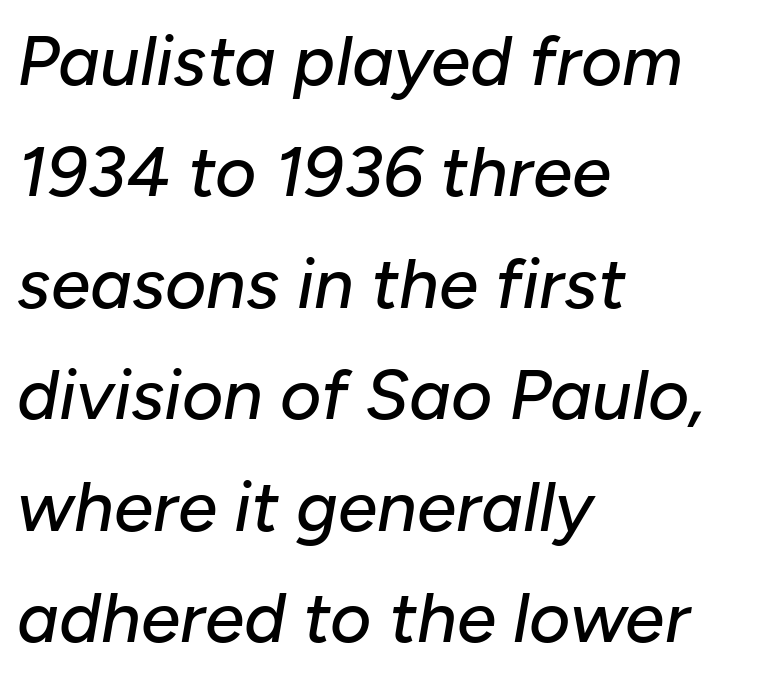
{"italic": "yes", "lean": "right", "slant_degrees": 10, "width": "normal", "stroke_contrast": "low", "x_height": "medium", "monospaced": "no", "underline": "no", "align": "left", "line_spacing": "normal", "line_spacing_ratio": 1.57, "letter_spacing": "normal", "letter_spacing_em": 0.0, "glyph_px": 71}
